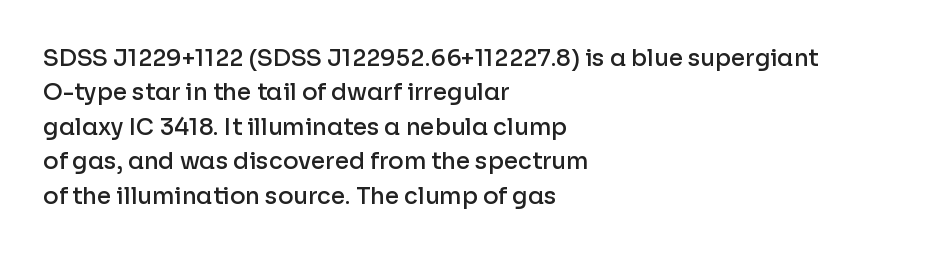
{"italic": "no", "bold": "semi", "underline": "no", "align": "left", "line_spacing": "normal", "line_spacing_ratio": 1.5, "letter_spacing": "normal", "letter_spacing_em": 0.0, "glyph_px": 23}
